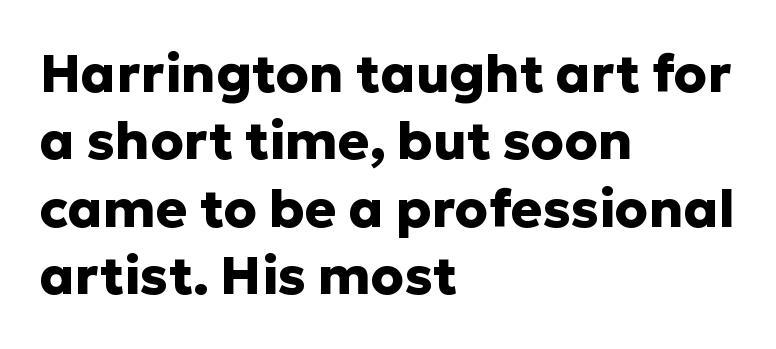
{"serif": "no", "italic": "no", "bold": "yes", "weight": "heavy", "width": "normal", "stroke_contrast": "low", "x_height": "medium", "monospaced": "no", "underline": "no", "align": "left", "line_spacing": "normal", "line_spacing_ratio": 1.27, "letter_spacing": "normal", "letter_spacing_em": 0.0, "glyph_px": 53}
